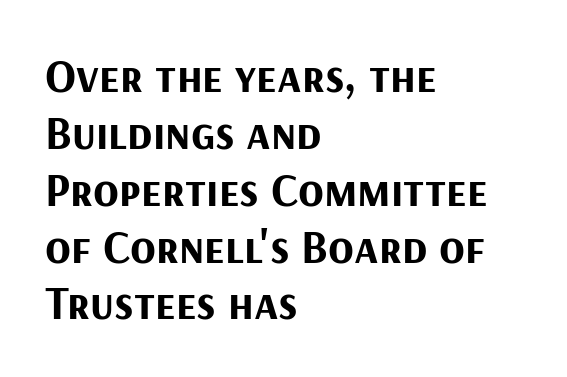
The rendering anchors every line to the left-hand side. Words float on clear page, feet unadorned. The letters stand straight up with perfectly vertical stems. Think of a printed novel: that variable character pitch is what you see here. Chunky letters — that's bold for sure. The face used here is rendered with its standard letterfit.
